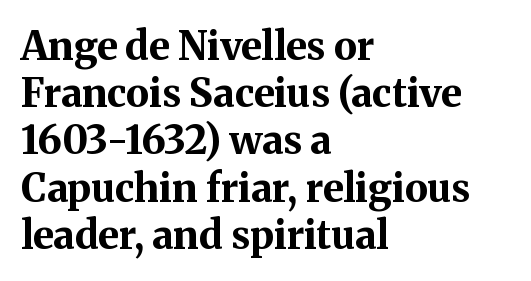
The ragged edge is on the right, which tells us the setting is flush left. Compared with typical body copy, the letter spacing here is the same. Are there feet on the stems? There are — it's a serif. The space beneath each line is pristine and unruled. A typesetter would call this proportional, since set widths differ per character. The font's upright variant was chosen for this text.
